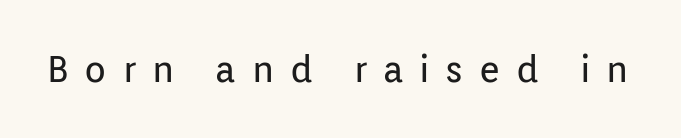
Tracking value appears strongly positive — letters spread wide. Quick note: underline off. Letters have the restrained weight of plain body copy at most. The face used here is a sans, in the tradition of grotesques and geometrics.
